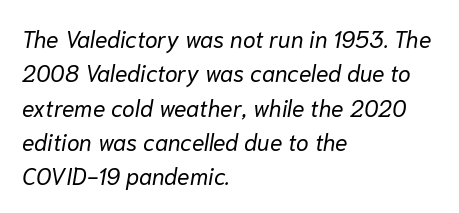
Each stroke keeps to a modest, everyday thickness or less. Regarding leading, the lines here are spaced in the standard way. Nobody touched the tracking dial on this one. The rendering anchors every line to the left-hand side. You can tell it's italic because the verticals aren't actually vertical. Clear beneath every line of the passage.
